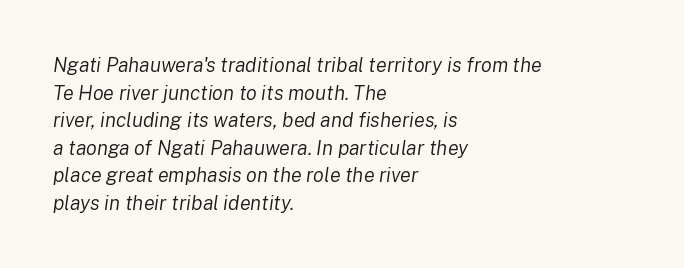
Q: Is the text bold? A: No.
Q: Is the text italic (slanted)? A: Yes, it leans right by about 8 degrees.
Q: Is the text underlined? A: No.
Q: How is the paragraph aligned? A: Left-aligned.
Q: Is the spacing between letters normal or unusually wide? A: Normal.
Q: Is the spacing between lines tight, normal or loose? A: Normal.
